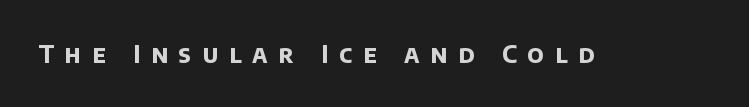
{"bold": "yes", "underline": "no", "letter_spacing": "wide", "letter_spacing_em": 0.45, "glyph_px": 24}
